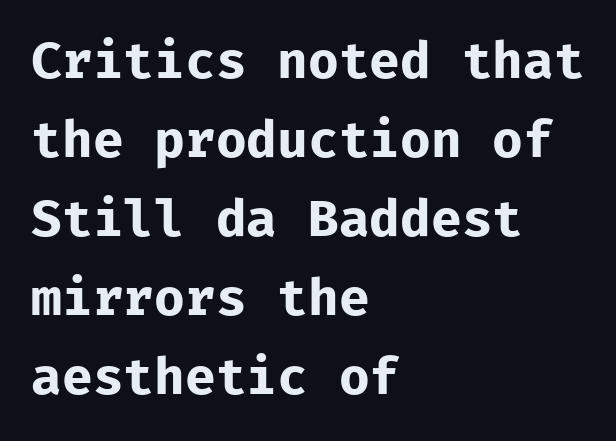
The typesetting leans heavy: a genuine bold. The specimen reads as upright at a glance. Nothing unusual about the tracking: characters are spaced as the font intends. The rendering uses typewriter-style spacing with identical character cells.
